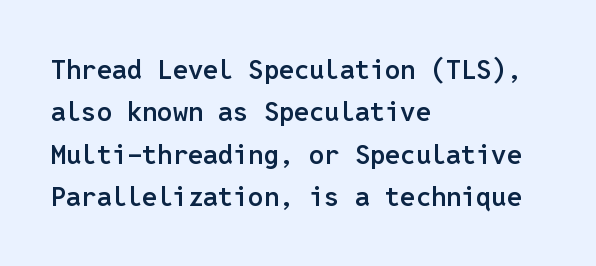
{"italic": "no", "bold": "semi", "underline": "no", "align": "left", "line_spacing": "normal", "line_spacing_ratio": 1.57, "letter_spacing": "normal", "letter_spacing_em": 0.0, "glyph_px": 27}
